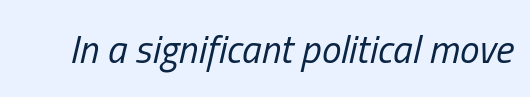
The baseline area is clear. Do the characters align in a grid? No, the font is proportional. Stems and bowls with no extra thickness — not bold. Designer's note — italics engaged. Default kerning and tracking; the words read as compact shapes.
